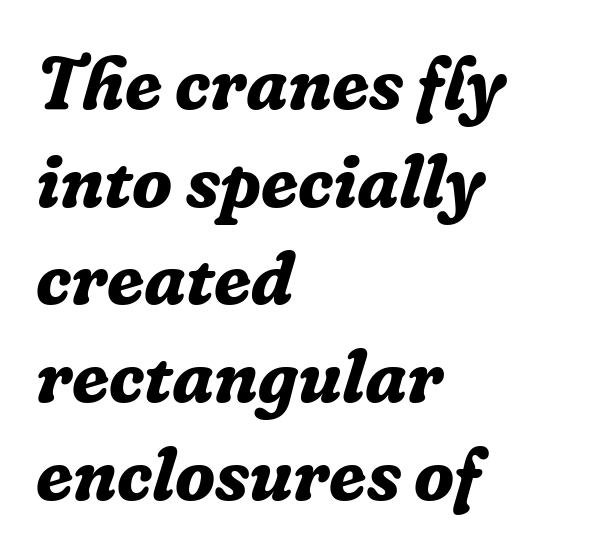
{"serif": "yes", "italic": "yes", "lean": "right", "slant_degrees": 16, "bold": "yes", "weight": "bold", "width": "normal", "stroke_contrast": "low", "x_height": "medium", "monospaced": "no", "underline": "no", "align": "left", "line_spacing": "normal", "line_spacing_ratio": 1.32, "letter_spacing": "normal", "letter_spacing_em": 0.0, "glyph_px": 74}
